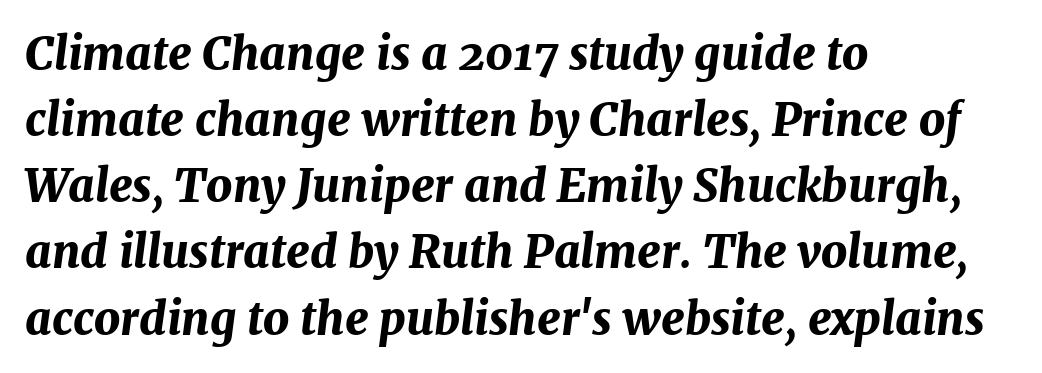
Q: Is the text bold? A: Yes.
Q: Is the text italic (slanted)? A: Yes, it leans right by about 7 degrees.
Q: Is the text underlined? A: No.
Q: How is the paragraph aligned? A: Left-aligned.
Q: Is the spacing between letters normal or unusually wide? A: Normal.
Q: Is the spacing between lines tight, normal or loose? A: Normal.
Q: Width (condensed, normal, or wide)? A: Normal.
Q: Stroke contrast? A: Medium.
Q: x-height? A: Medium.
Q: Monospaced? A: No.
